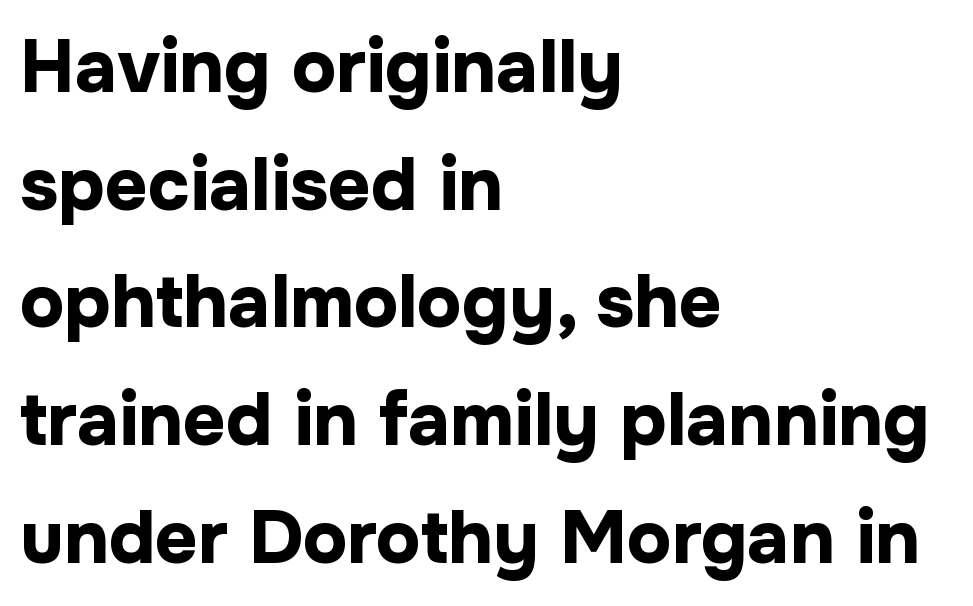
{"serif": "no", "italic": "no", "bold": "yes", "weight": "bold", "width": "normal", "stroke_contrast": "low", "x_height": "medium", "monospaced": "no", "underline": "no", "align": "left", "line_spacing": "normal", "line_spacing_ratio": 1.59, "letter_spacing": "normal", "letter_spacing_em": 0.0, "glyph_px": 74}
